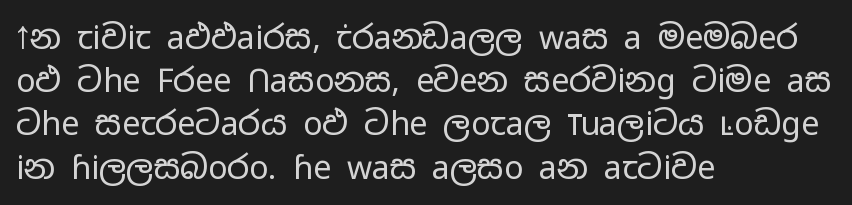
The image shows 32 px regular-weight, wide sans-serif type, upright; set left-aligned, normal line spacing (1.35x), normal letter spacing, not underlined; low stroke contrast and a medium x-height.
